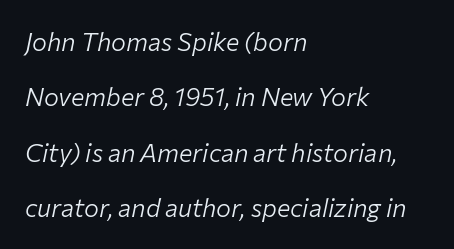
Q: Is the text bold? A: No.
Q: Is the text italic (slanted)? A: Yes, it leans right by about 12 degrees.
Q: Is the text underlined? A: No.
Q: How is the paragraph aligned? A: Left-aligned.
Q: Is the spacing between letters normal or unusually wide? A: Normal.
Q: Is the spacing between lines tight, normal or loose? A: Loose.
